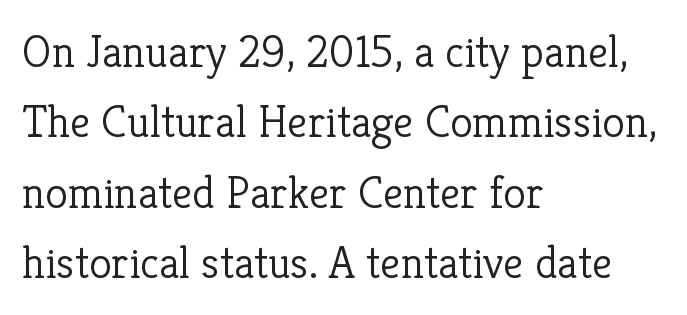
The image shows 46 px light serif type, upright; set left-aligned, normal line spacing (1.53x), normal letter spacing, not underlined; low stroke contrast and a medium x-height.
